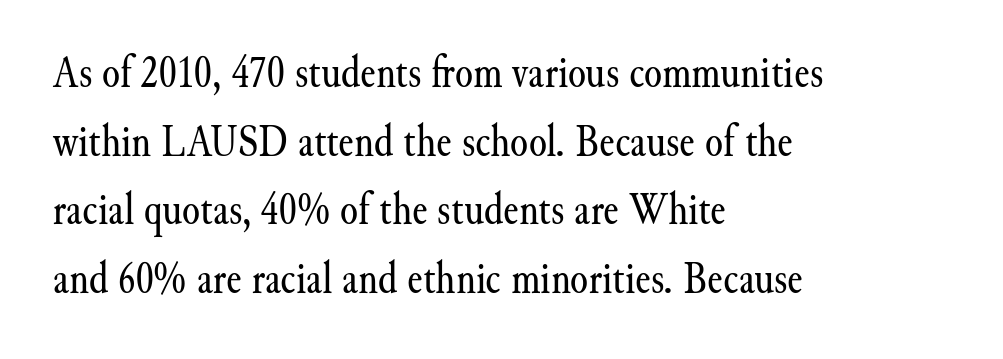
Q: Is the text bold? A: No.
Q: Is the text italic (slanted)? A: No, it is upright.
Q: Is the typeface a serif or a sans-serif typeface? A: Serif.
Q: Is the text underlined? A: No.
Q: How is the paragraph aligned? A: Left-aligned.
Q: Is the spacing between letters normal or unusually wide? A: Normal.
Q: Is the spacing between lines tight, normal or loose? A: Normal.
Q: Width (condensed, normal, or wide)? A: Normal.
Q: Stroke contrast? A: Medium.
Q: x-height? A: Small.
Q: Monospaced? A: No.
